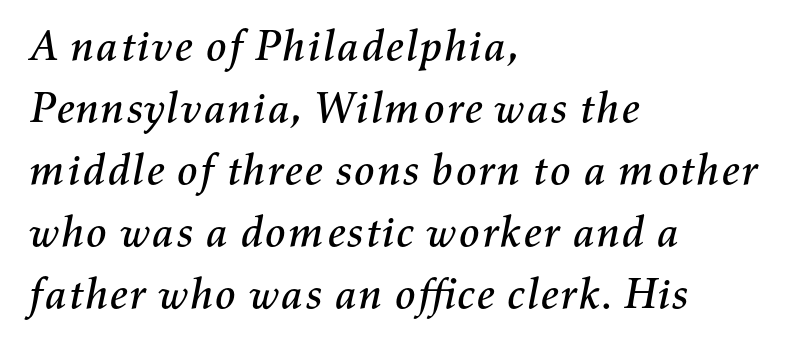
The image shows 43 px text type, italic (leaning right); set left-aligned, normal line spacing (1.44x), normal letter spacing, not underlined; medium stroke contrast and a medium x-height.
